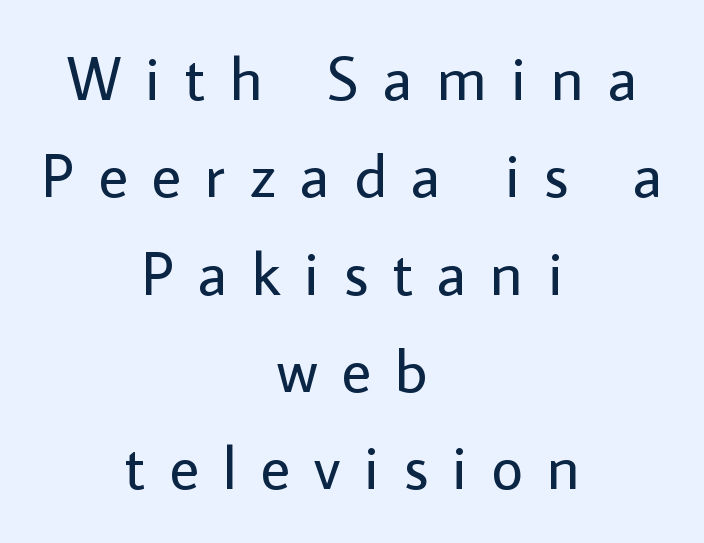
{"serif": "no", "italic": "no", "bold": "no", "weight": "regular", "width": "normal", "stroke_contrast": "low", "x_height": "medium", "monospaced": "no", "underline": "no", "align": "center", "line_spacing": "normal", "line_spacing_ratio": 1.57, "letter_spacing": "wide", "letter_spacing_em": 0.39, "glyph_px": 62}
